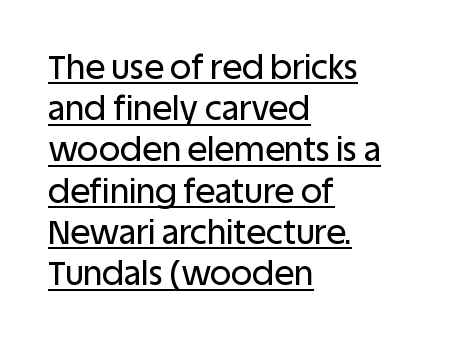
Underlined type. Typeset ragged right — the left edge is the straight one. Observe the ordinary spacing: letters are neighbours, not strangers. Check where the strokes stop: nothing finishes them off — pure sans. The lettering holds an erect, upright posture throughout. Looks like regular typesetting: each glyph gets only the width it needs.
